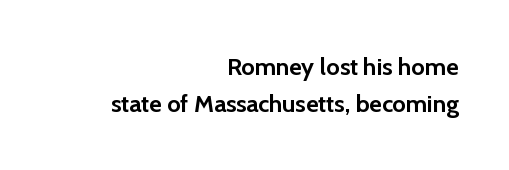
Q: Is the text bold? A: Yes.
Q: Is the text italic (slanted)? A: No, it is upright.
Q: Is the text underlined? A: No.
Q: How is the paragraph aligned? A: Right-aligned.
Q: Is the spacing between letters normal or unusually wide? A: Normal.
Q: Is the spacing between lines tight, normal or loose? A: Normal.
